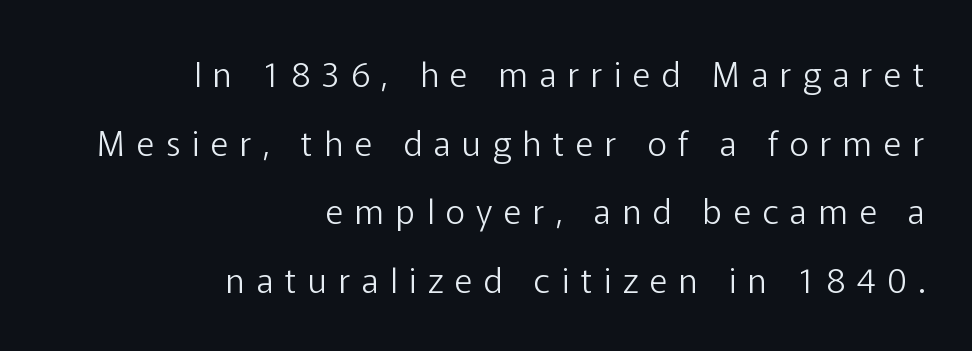
These lines are set flush right with a ragged left edge. Spacing verdict: proportional, widths tailored to each character. Successive baselines arrive slowly, with a big drop between each. Is this a heavy cut? Hardly; it is regular or lighter. Grotesque or geometric, the face here clearly has no serifs. The zone under the glyphs is completely vacant.
